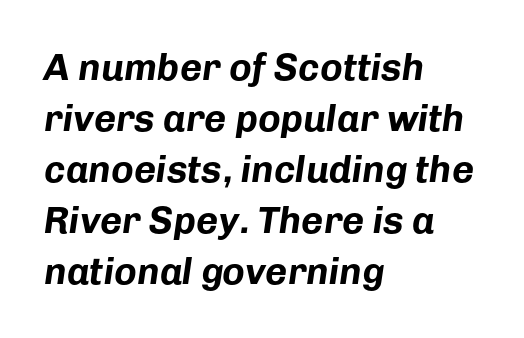
Q: Is the text bold? A: Yes.
Q: Is the text italic (slanted)? A: Yes, it leans right by about 8 degrees.
Q: Is the text underlined? A: No.
Q: How is the paragraph aligned? A: Left-aligned.
Q: Is the spacing between letters normal or unusually wide? A: Normal.
Q: Is the spacing between lines tight, normal or loose? A: Normal.
Q: Width (condensed, normal, or wide)? A: Normal.
Q: Stroke contrast? A: Low.
Q: x-height? A: Medium.
Q: Monospaced? A: No.
